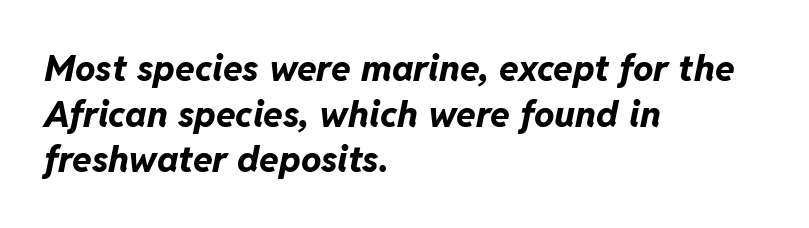
Q: Is the text bold? A: Yes.
Q: Is the text italic (slanted)? A: Yes, it leans right by about 11 degrees.
Q: Is the text underlined? A: No.
Q: How is the paragraph aligned? A: Left-aligned.
Q: Is the spacing between letters normal or unusually wide? A: Normal.
Q: Is the spacing between lines tight, normal or loose? A: Normal.
Q: Width (condensed, normal, or wide)? A: Normal.
Q: Stroke contrast? A: Low.
Q: x-height? A: Medium.
Q: Monospaced? A: No.
